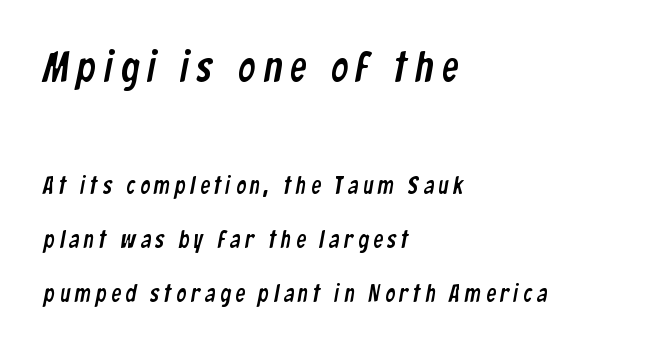
Q: Is the typeface a serif or a sans-serif typeface? A: Sans-serif.
Q: Is the text underlined? A: No.
Q: How is the paragraph aligned? A: Left-aligned.
Q: Is the spacing between letters normal or unusually wide? A: Unusually wide.
Q: Is the spacing between lines tight, normal or loose? A: Loose.
Q: Which block of text is set in a larger size, the first (top) or the second (bottom)? A: The first (top) one.
Q: Width (condensed, normal, or wide)? A: Condensed.
Q: Stroke contrast? A: Low.
Q: x-height? A: Medium.
Q: Monospaced? A: No.
